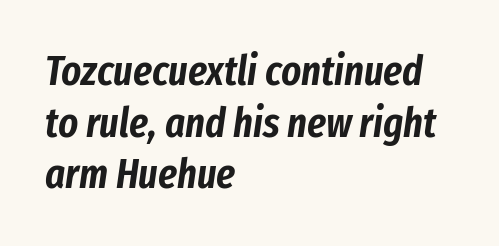
The image shows 42 px condensed type, italic (leaning right); set left-aligned, line spacing 1.23x, normal letter spacing, not underlined; low stroke contrast and a medium x-height.
